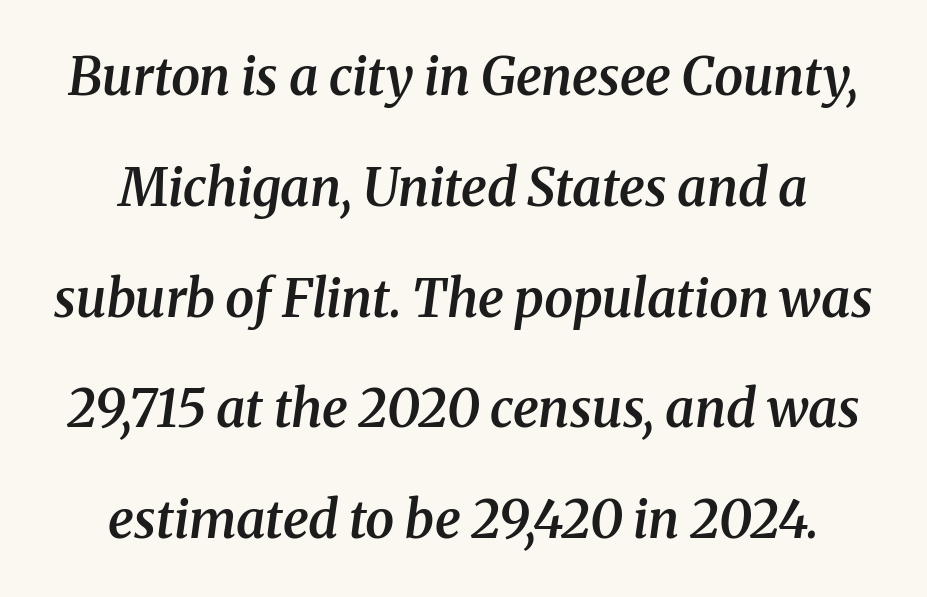
Q: Is the text bold? A: Semi-bold.
Q: Is the text italic (slanted)? A: Yes, it leans right by about 8 degrees.
Q: Is the typeface a serif or a sans-serif typeface? A: Serif.
Q: Is the text underlined? A: No.
Q: How is the paragraph aligned? A: Centered.
Q: Is the spacing between letters normal or unusually wide? A: Normal.
Q: Is the spacing between lines tight, normal or loose? A: Loose.
Q: Width (condensed, normal, or wide)? A: Normal.
Q: Stroke contrast? A: Medium.
Q: x-height? A: Medium.
Q: Monospaced? A: No.
